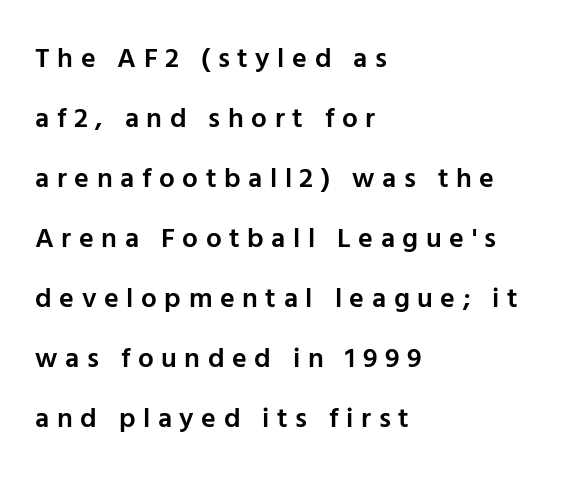
Q: Is the text bold? A: Semi-bold.
Q: Is the text italic (slanted)? A: No, it is upright.
Q: Is the typeface a serif or a sans-serif typeface? A: Sans-serif.
Q: Is the text underlined? A: No.
Q: How is the paragraph aligned? A: Left-aligned.
Q: Is the spacing between letters normal or unusually wide? A: Unusually wide.
Q: Is the spacing between lines tight, normal or loose? A: Loose.
Q: Width (condensed, normal, or wide)? A: Normal.
Q: Stroke contrast? A: Low.
Q: x-height? A: Medium.
Q: Monospaced? A: No.
